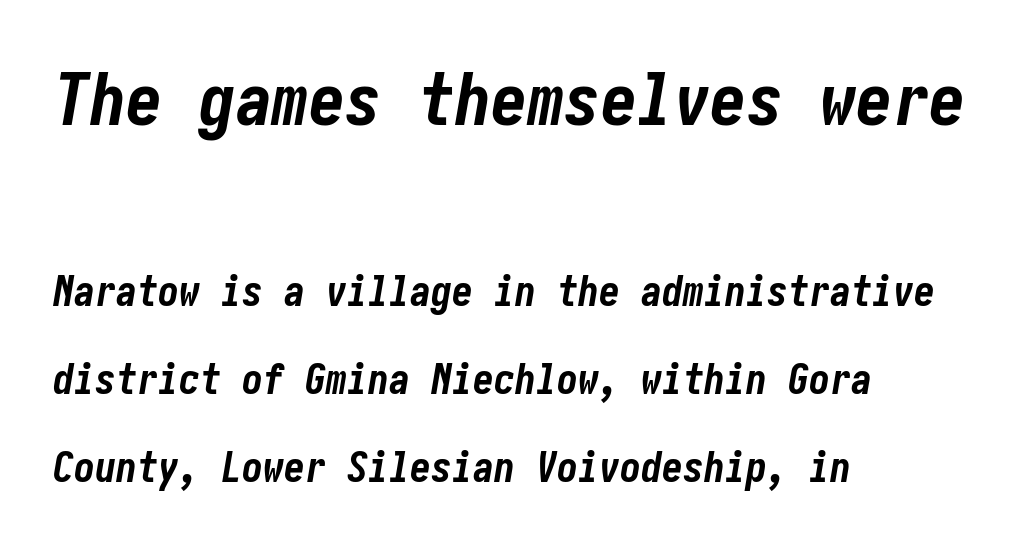
Rendered with sloped, italic letterforms. You'd pick this weight for a headline — it's a proper bold. The earlier block is typeset at a bigger size than the later block. These lines are set flush left with a ragged right edge. You could call the tracking neutral — neither tight nor loose. Successive baselines arrive slowly, with a big drop between each.
